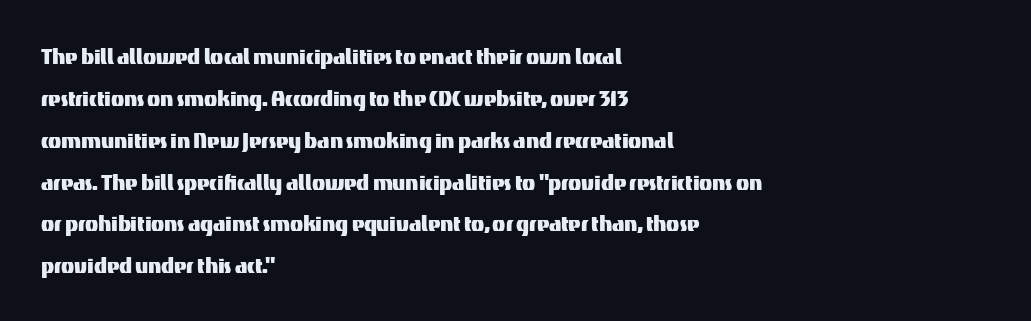
Q: Is the text italic (slanted)? A: No, it is upright.
Q: Is the text underlined? A: No.
Q: How is the paragraph aligned? A: Left-aligned.
Q: Is the spacing between letters normal or unusually wide? A: Normal.
Q: Is the spacing between lines tight, normal or loose? A: Normal.
